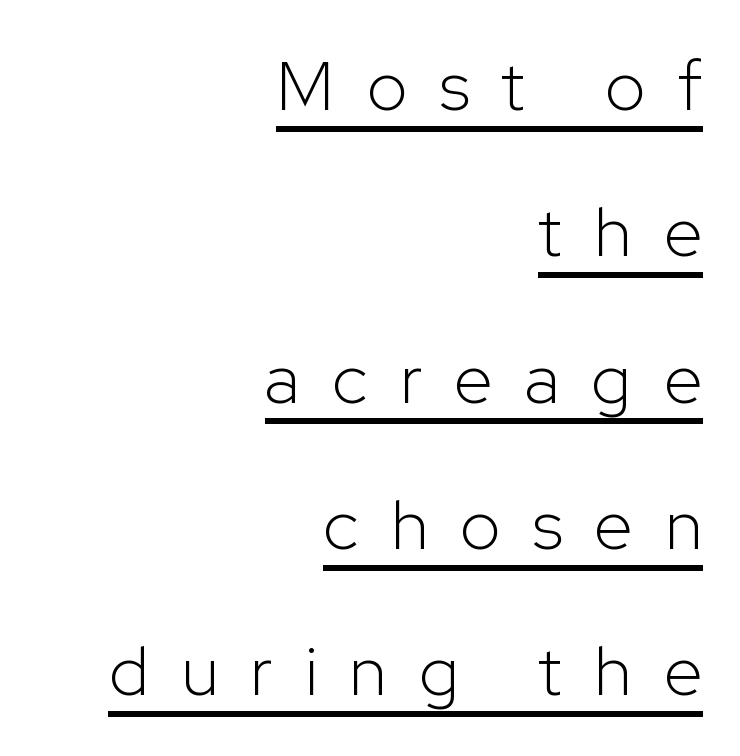
{"serif": "no", "italic": "no", "bold": "no", "weight": "light", "width": "normal", "stroke_contrast": "low", "x_height": "medium", "monospaced": "no", "underline": "yes", "align": "right", "line_spacing": "loose", "line_spacing_ratio": 2.09, "letter_spacing": "wide", "letter_spacing_em": 0.46, "glyph_px": 70}
